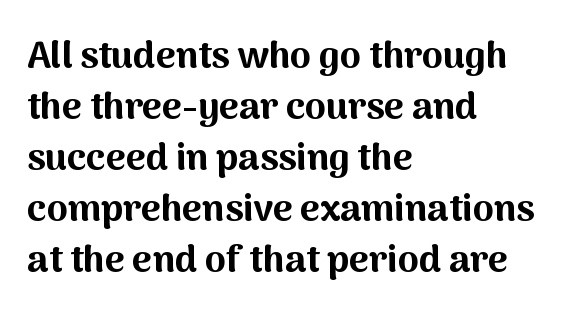
Look at the stroke-to-counter ratio: heavy, a bold. This sample keeps an unexceptional amount of space between lines. The line texture is even and compact thanks to regular tracking. A classic flush-left, rag-right setting is used for this passage. These lines are rendered in a variable-pitch font.
